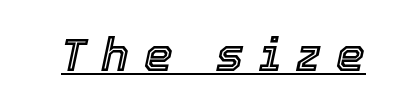
The image shows 46 px text type, italic (leaning right); set unusually wide letter spacing (+0.33 em), underlined; a medium x-height.
